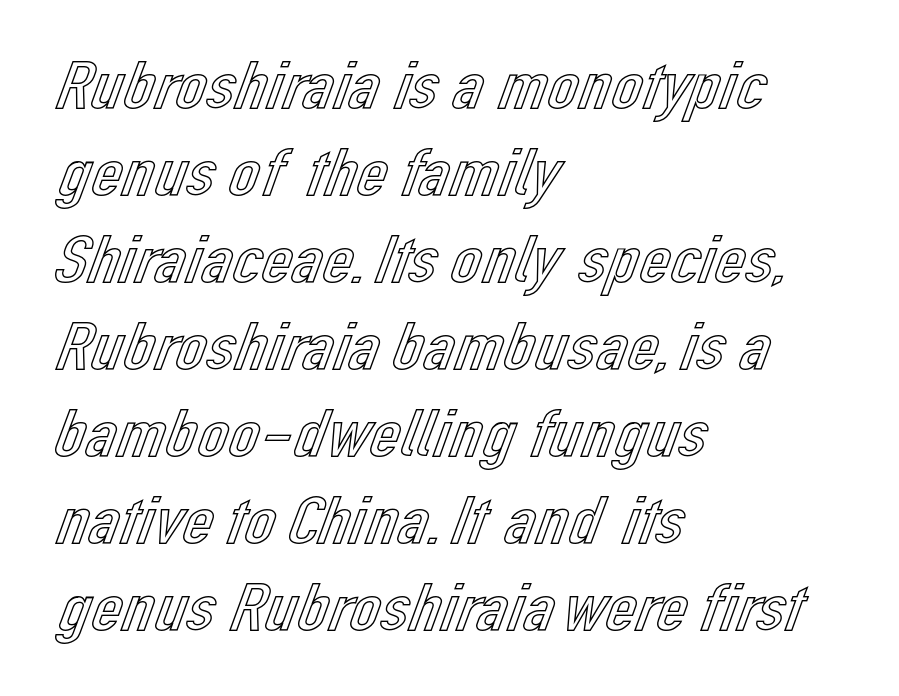
Nobody touched the tracking dial on this one. Looks like regular typesetting: each glyph gets only the width it needs. This sample is left-justified, so line endings fall wherever the words run out. The space directly below the letters is spotless. Students, observe: this is what conventionally led text looks like.
